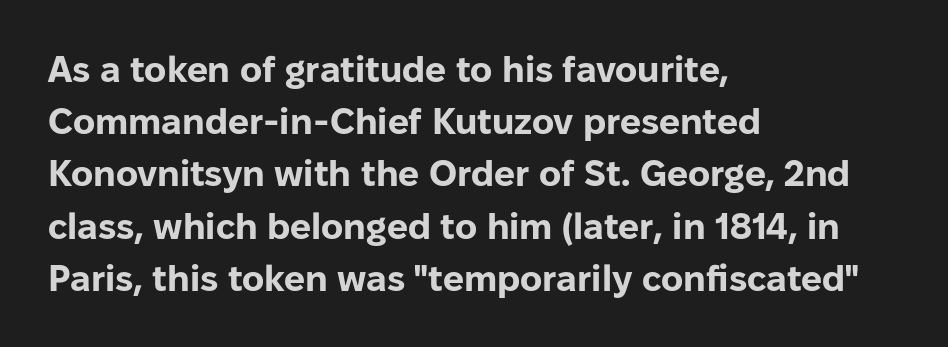
The image shows 37 px bold sans-serif type, upright; set left-aligned, normal line spacing (1.41x), normal letter spacing, not underlined; low stroke contrast and a medium x-height.
